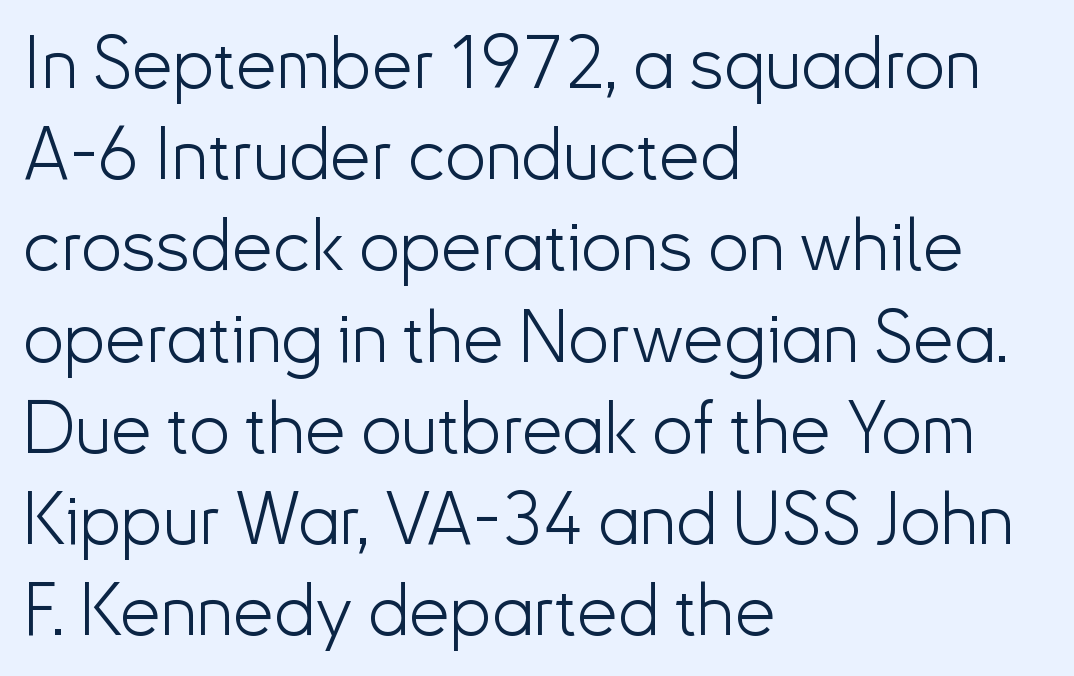
{"serif": "no", "italic": "no", "bold": "no", "weight": "light", "width": "normal", "stroke_contrast": "low", "x_height": "small", "monospaced": "no", "underline": "no", "align": "left", "line_spacing": "normal", "line_spacing_ratio": 1.25, "letter_spacing": "normal", "letter_spacing_em": 0.0, "glyph_px": 73}
